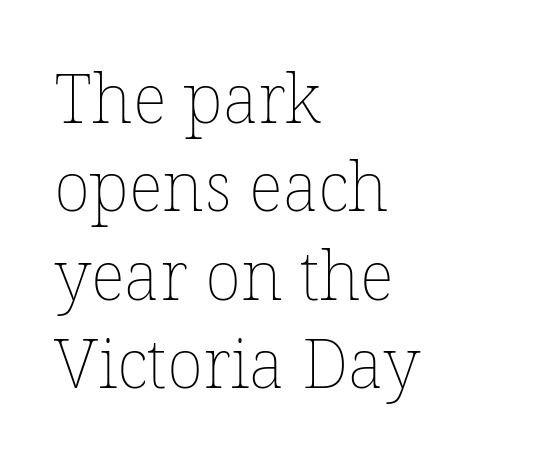
Q: Is the text bold? A: No.
Q: Is the text italic (slanted)? A: No, it is upright.
Q: Is the text underlined? A: No.
Q: How is the paragraph aligned? A: Left-aligned.
Q: Is the spacing between letters normal or unusually wide? A: Normal.
Q: Is the spacing between lines tight, normal or loose? A: Normal.
Q: Width (condensed, normal, or wide)? A: Normal.
Q: Stroke contrast? A: Low.
Q: x-height? A: Medium.
Q: Monospaced? A: No.
